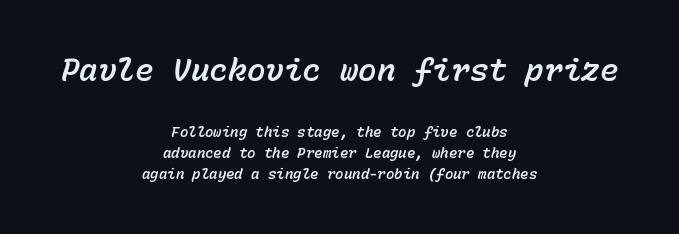
Q: Is the text italic (slanted)? A: Yes, it leans right by about 15 degrees.
Q: Is the text underlined? A: No.
Q: How is the paragraph aligned? A: Centered.
Q: Is the spacing between letters normal or unusually wide? A: Normal.
Q: Is the spacing between lines tight, normal or loose? A: Normal.
Q: Which block of text is set in a larger size, the first (top) or the second (bottom)? A: The first (top) one.
Q: Width (condensed, normal, or wide)? A: Normal.
Q: Stroke contrast? A: Low.
Q: x-height? A: Medium.
Q: Monospaced? A: Yes.
